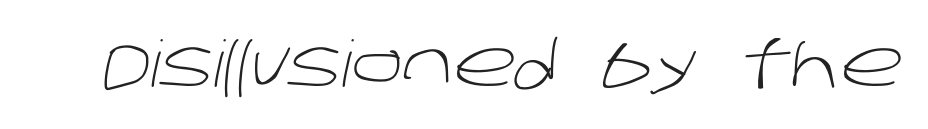
{"serif": "no", "bold": "no", "weight": "light", "width": "normal", "stroke_contrast": "low", "x_height": "large", "monospaced": "no", "underline": "no", "letter_spacing": "normal", "letter_spacing_em": 0.0, "glyph_px": 64}
